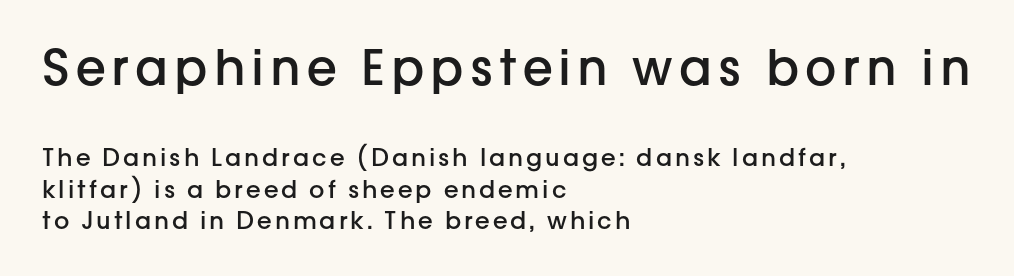
Every character sits straight up, as roman type does. Grotesque or geometric, the face here clearly has no serifs. Varying glyph widths throughout — classic text-font behaviour. Baseline-to-baseline distance is the conventional proportion of letter height. Set as a demibold, roughly 600 on the weight scale.
